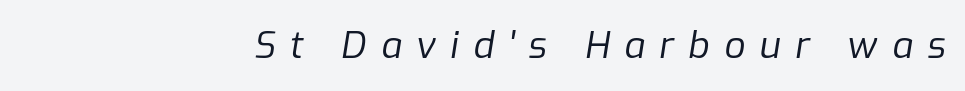
Character widths vary here, with narrow letters taking less room than wide ones. Nobody drew a line under any word here. The letters look calm and open, with moderate or lighter stems. Reading down the block, your eye finds every line finishing at a fixed right position.
